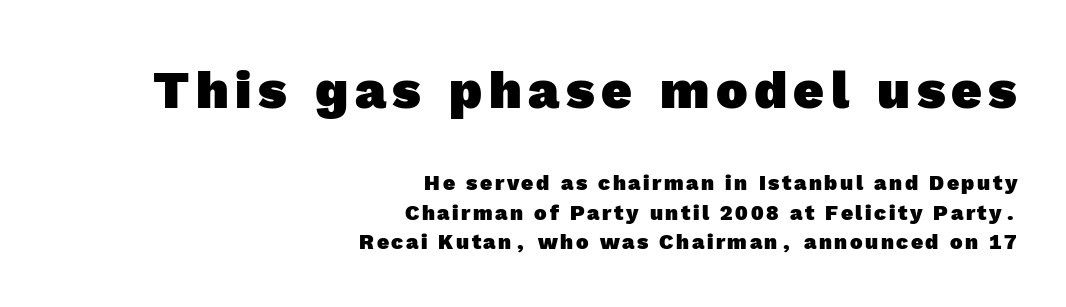
Q: Is the text bold? A: Yes.
Q: Is the typeface a serif or a sans-serif typeface? A: Sans-serif.
Q: Is the text underlined? A: No.
Q: How is the paragraph aligned? A: Right-aligned.
Q: Is the spacing between lines tight, normal or loose? A: Normal.
Q: Which block of text is set in a larger size, the first (top) or the second (bottom)? A: The first (top) one.
Q: Width (condensed, normal, or wide)? A: Normal.
Q: x-height? A: Medium.
Q: Monospaced? A: No.
